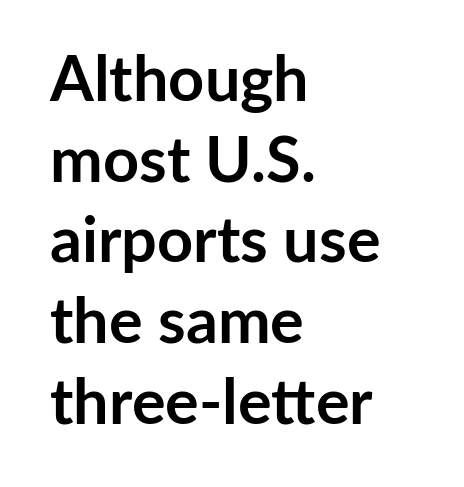
Emphasis by weight is at full strength: bold. These lines sit exactly where default settings would place them. Descender tails drop into unmarked territory. The letters stand straight up with perfectly vertical stems.
